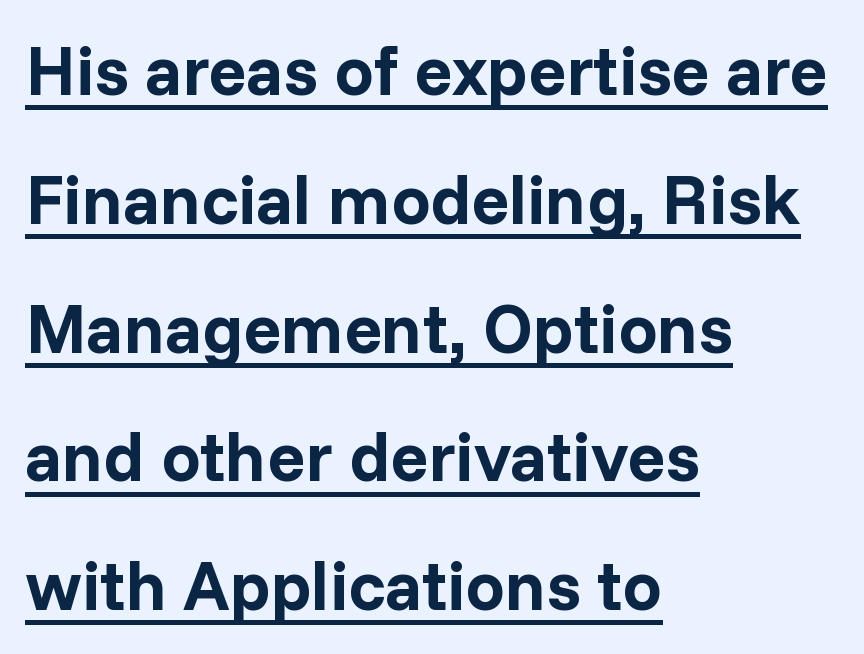
{"serif": "no", "italic": "no", "bold": "yes", "weight": "bold", "width": "normal", "stroke_contrast": "low", "x_height": "medium", "monospaced": "no", "underline": "yes", "align": "left", "line_spacing_ratio": 1.84, "letter_spacing": "normal", "letter_spacing_em": 0.0, "glyph_px": 70}
